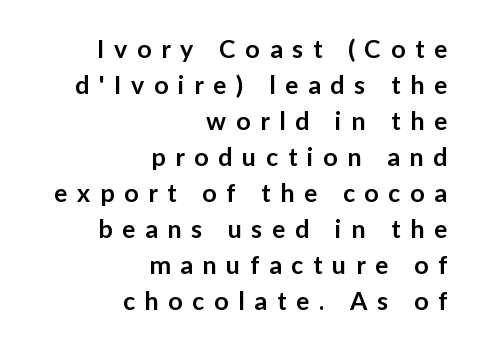
Every stem runs plumb, perpendicular to the baseline. In terms of letterspacing, this is a distinctly airy, spread setting. Weight check: semibold — heavier than regular, not quite bold. Quick note: underline off. Evenly set lines give the paragraph a standard silhouette.
